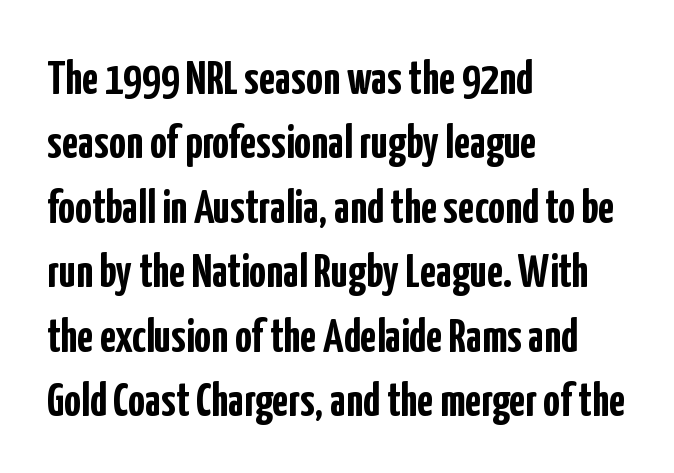
{"serif": "no", "italic": "no", "bold": "yes", "weight": "semibold", "width": "condensed", "stroke_contrast": "low", "x_height": "medium", "monospaced": "no", "underline": "no", "align": "left", "line_spacing": "normal", "line_spacing_ratio": 1.37, "letter_spacing": "normal", "letter_spacing_em": 0.0, "glyph_px": 47}
